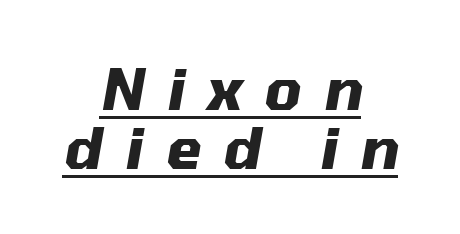
The image shows 57 px heavy type, italic (leaning right); set centered, tight line spacing (1.03x), unusually wide letter spacing (+0.39 em), underlined; medium stroke contrast and a medium x-height.
